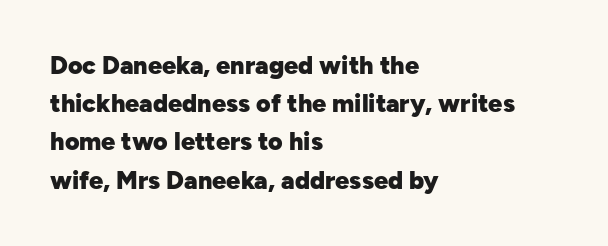
The image shows 25 px bold type, upright; set left-aligned, normal line spacing (1.53x), normal letter spacing, not underlined.
